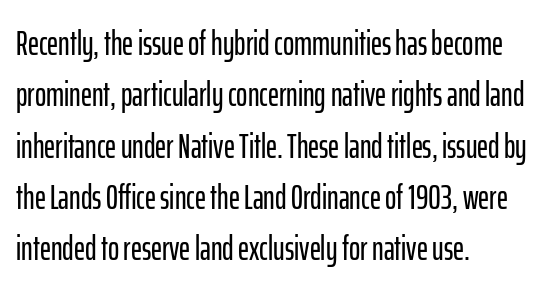
Q: Is the text italic (slanted)? A: No, it is upright.
Q: Is the typeface a serif or a sans-serif typeface? A: Sans-serif.
Q: Is the text underlined? A: No.
Q: How is the paragraph aligned? A: Left-aligned.
Q: Is the spacing between letters normal or unusually wide? A: Normal.
Q: Is the spacing between lines tight, normal or loose? A: Normal.
Q: Width (condensed, normal, or wide)? A: Condensed.
Q: Stroke contrast? A: Low.
Q: x-height? A: Medium.
Q: Monospaced? A: No.
